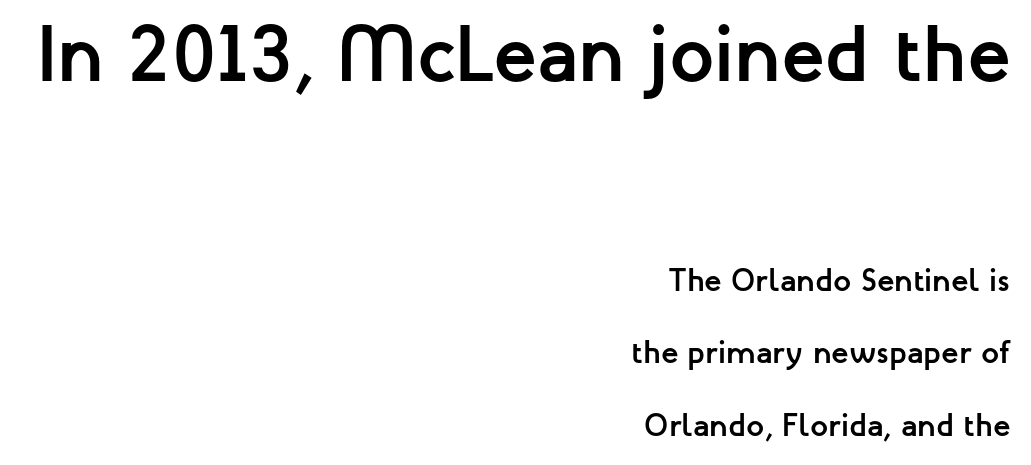
Q: Is the text bold? A: Yes.
Q: Is the text italic (slanted)? A: No, it is upright.
Q: Is the typeface a serif or a sans-serif typeface? A: Sans-serif.
Q: Is the text underlined? A: No.
Q: How is the paragraph aligned? A: Right-aligned.
Q: Is the spacing between letters normal or unusually wide? A: Normal.
Q: Is the spacing between lines tight, normal or loose? A: Loose.
Q: Which block of text is set in a larger size, the first (top) or the second (bottom)? A: The first (top) one.
Q: Width (condensed, normal, or wide)? A: Normal.
Q: Stroke contrast? A: Low.
Q: x-height? A: Medium.
Q: Monospaced? A: No.
